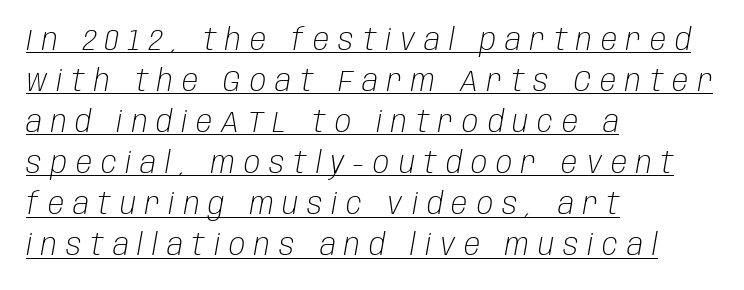
The image shows 30 px light, condensed type, italic (leaning right); set left-aligned, normal line spacing (1.37x), unusually wide letter spacing (+0.3 em), underlined; low stroke contrast and a large x-height.
